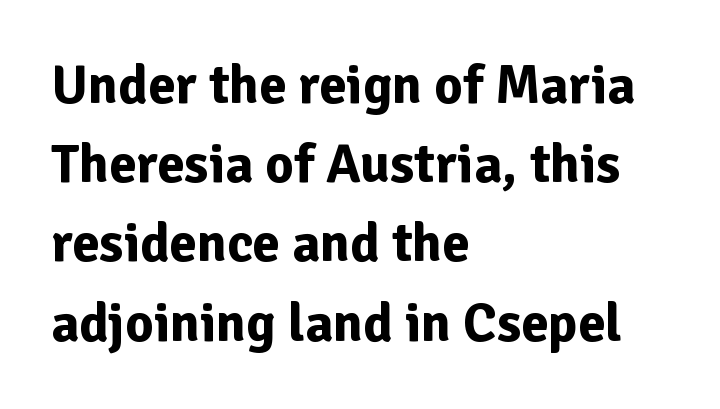
Q: Is the text bold? A: Yes.
Q: Is the text italic (slanted)? A: No, it is upright.
Q: Is the typeface a serif or a sans-serif typeface? A: Sans-serif.
Q: Is the text underlined? A: No.
Q: How is the paragraph aligned? A: Left-aligned.
Q: Is the spacing between letters normal or unusually wide? A: Normal.
Q: Is the spacing between lines tight, normal or loose? A: Normal.
Q: Width (condensed, normal, or wide)? A: Normal.
Q: Stroke contrast? A: Low.
Q: x-height? A: Medium.
Q: Monospaced? A: No.
